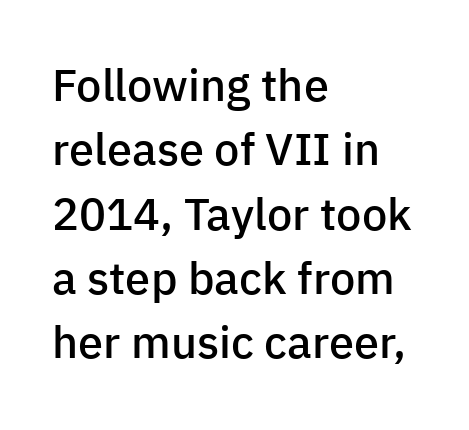
{"serif": "no", "italic": "no", "bold": "semi", "weight": "semibold", "width": "normal", "stroke_contrast": "low", "x_height": "medium", "monospaced": "no", "underline": "no", "align": "left", "line_spacing": "normal", "line_spacing_ratio": 1.43, "letter_spacing": "normal", "letter_spacing_em": 0.0, "glyph_px": 45}
